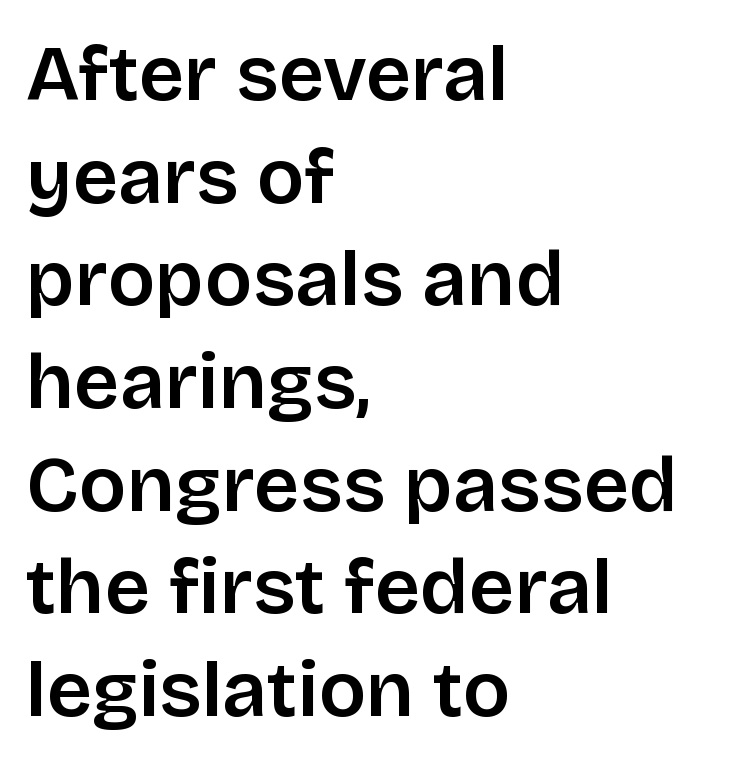
{"serif": "no", "italic": "no", "width": "normal", "stroke_contrast": "low", "x_height": "large", "monospaced": "no", "underline": "no", "align": "left", "line_spacing": "normal", "line_spacing_ratio": 1.3, "letter_spacing": "normal", "letter_spacing_em": 0.0, "glyph_px": 79}
